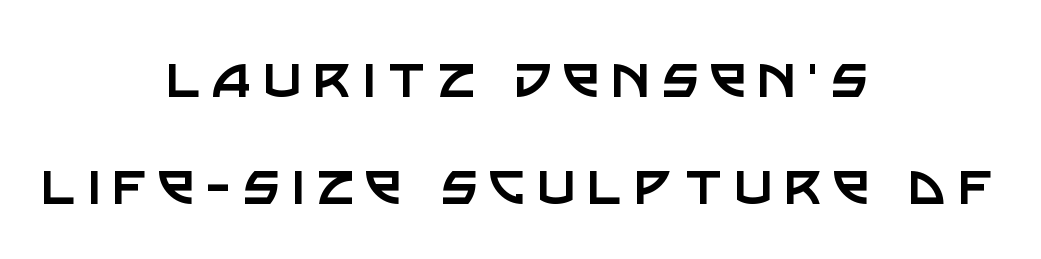
{"serif": "no", "italic": "no", "bold": "no", "weight": "regular", "width": "normal", "stroke_contrast": "low", "x_height": "large", "monospaced": "no", "underline": "no", "align": "center", "line_spacing": "normal", "line_spacing_ratio": 1.6, "glyph_px": 67}
